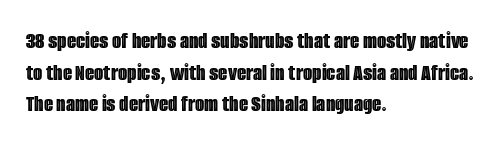
{"italic": "no", "underline": "no", "align": "left", "line_spacing": "normal", "line_spacing_ratio": 1.32, "letter_spacing": "normal", "letter_spacing_em": 0.0, "glyph_px": 24}
